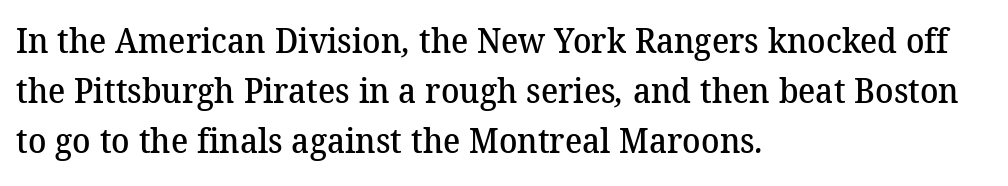
Q: Is the text bold? A: Semi-bold.
Q: Is the typeface a serif or a sans-serif typeface? A: Serif.
Q: Is the text underlined? A: No.
Q: How is the paragraph aligned? A: Left-aligned.
Q: Is the spacing between letters normal or unusually wide? A: Normal.
Q: Is the spacing between lines tight, normal or loose? A: Normal.
Q: Width (condensed, normal, or wide)? A: Normal.
Q: Stroke contrast? A: Medium.
Q: x-height? A: Medium.
Q: Monospaced? A: No.
